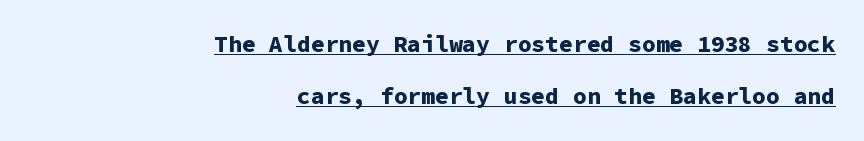
Q: Is the text bold? A: Yes.
Q: Is the text italic (slanted)? A: No, it is upright.
Q: Is the text underlined? A: Yes.
Q: How is the paragraph aligned? A: Right-aligned.
Q: Is the spacing between letters normal or unusually wide? A: Normal.
Q: Is the spacing between lines tight, normal or loose? A: Loose.
